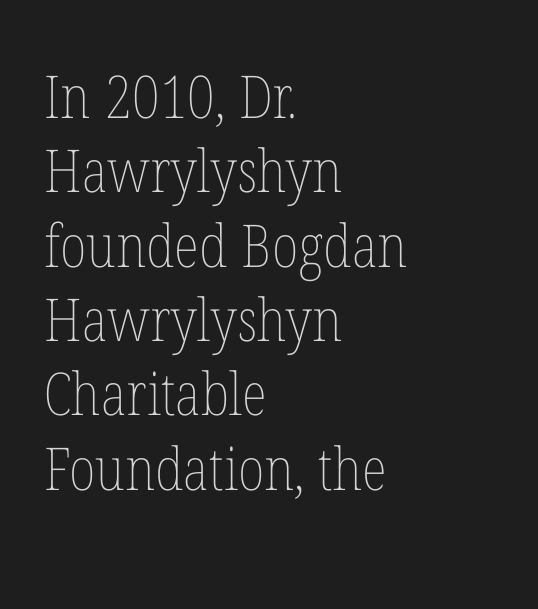
The vertical gap from one line to the next is medium. Horizontal alignment here is leftward, the default for most running prose. The words here are not underlined. This sample uses plain, unmodified letter spacing.
